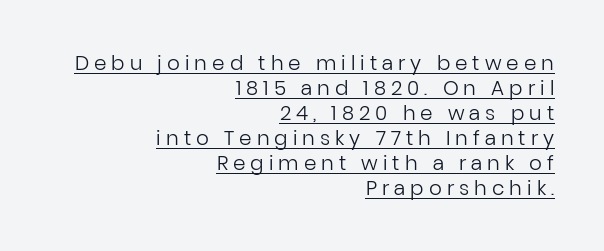
Q: Is the text bold? A: No.
Q: Is the text italic (slanted)? A: No, it is upright.
Q: Is the text underlined? A: Yes.
Q: How is the paragraph aligned? A: Right-aligned.
Q: Is the spacing between letters normal or unusually wide? A: Unusually wide.
Q: Is the spacing between lines tight, normal or loose? A: Normal.
